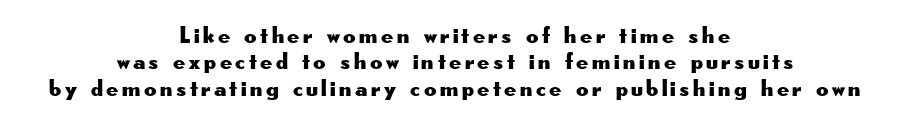
The block of text is dense from top to bottom, with scant space between rows. Only glyphs here, with clear space below each row. If you drew a line through each stem, it would be perfectly vertical. Reading down the block, each line starts at a different indent, mirrored at its end.
